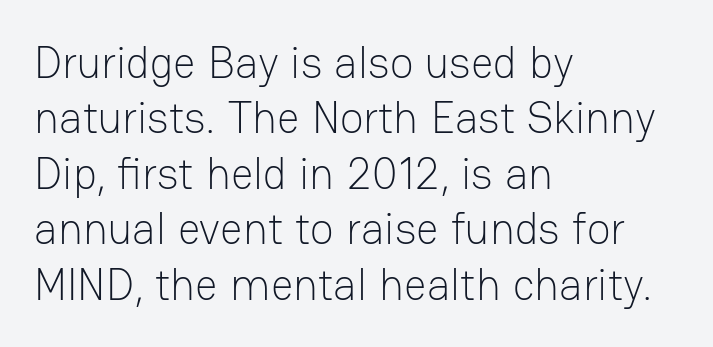
I'd call this a sans setting — the letters go barefoot. Students, note that the glyphs here touch the page at normal intervals. The specimen reads as upright at a glance. Is this a fixed-width face? No — the glyphs have proportional, varying widths. The ragged edge is on the right, which tells us the setting is flush left.
